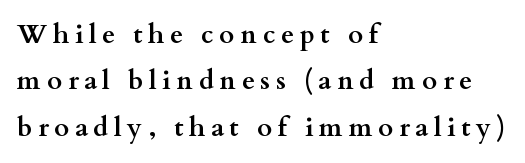
{"italic": "no", "bold": "yes", "underline": "no", "align": "left", "line_spacing_ratio": 1.78, "letter_spacing": "wide", "letter_spacing_em": 0.22, "glyph_px": 26}
